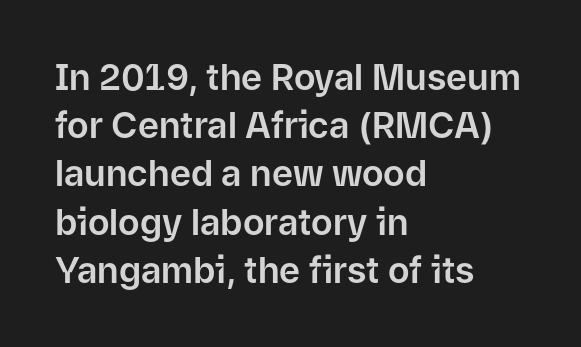
Quick note: not italic, upright. Grotesque or geometric, the face here clearly has no serifs. Lines of text with bare space underneath. Leading matches the norm, producing a regular column. Varying glyph widths throughout — classic text-font behaviour. Does the copy run flush right? No — it runs flush left.
